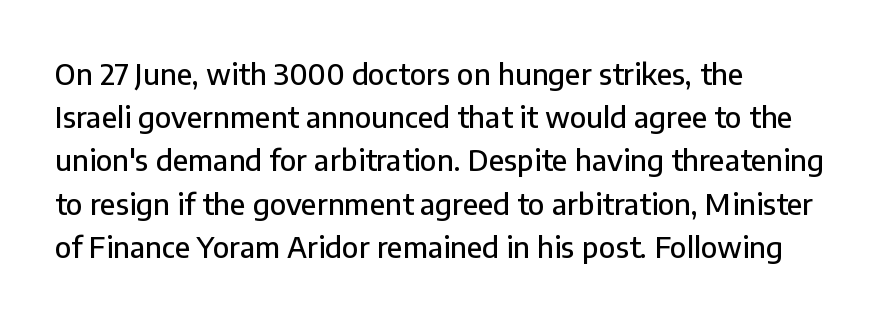
The image shows 29 px sans-serif type, upright; set left-aligned, normal line spacing (1.49x), normal letter spacing, not underlined; low stroke contrast and a medium x-height.
